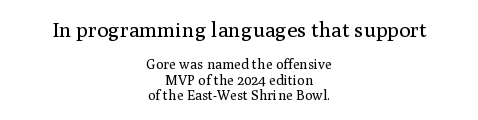
Q: Is the text bold? A: No.
Q: Is the text italic (slanted)? A: No, it is upright.
Q: Is the text underlined? A: No.
Q: How is the paragraph aligned? A: Centered.
Q: Is the spacing between letters normal or unusually wide? A: Normal.
Q: Is the spacing between lines tight, normal or loose? A: Tight.
Q: Which block of text is set in a larger size, the first (top) or the second (bottom)? A: The first (top) one.
